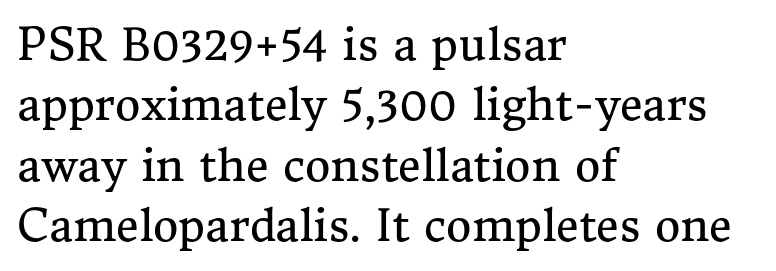
Q: Is the text bold? A: No.
Q: Is the text italic (slanted)? A: No, it is upright.
Q: Is the typeface a serif or a sans-serif typeface? A: Serif.
Q: Is the text underlined? A: No.
Q: How is the paragraph aligned? A: Left-aligned.
Q: Is the spacing between letters normal or unusually wide? A: Normal.
Q: Is the spacing between lines tight, normal or loose? A: Normal.
Q: Width (condensed, normal, or wide)? A: Normal.
Q: Stroke contrast? A: Medium.
Q: x-height? A: Medium.
Q: Monospaced? A: No.
